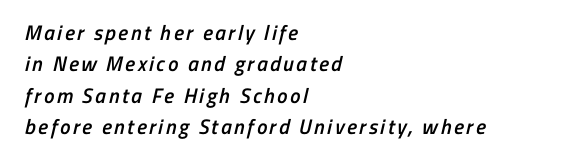
Leftover space on each line is placed entirely after the last word. Interline gaps are of average width in this sample. The space beneath each line is pristine and unruled. Its strokes are somewhat broadened, the hallmark of semibold type.
